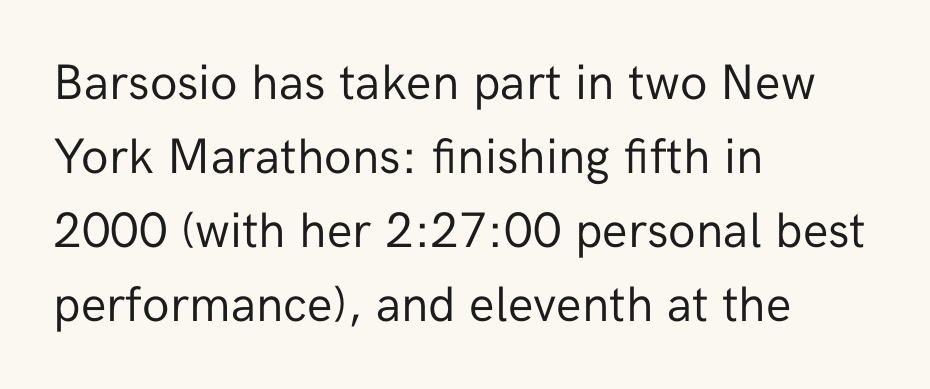
{"serif": "no", "italic": "no", "bold": "no", "weight": "regular", "width": "normal", "stroke_contrast": "low", "x_height": "medium", "monospaced": "no", "underline": "no", "align": "left", "line_spacing": "normal", "line_spacing_ratio": 1.48, "letter_spacing": "normal", "letter_spacing_em": 0.0, "glyph_px": 50}
